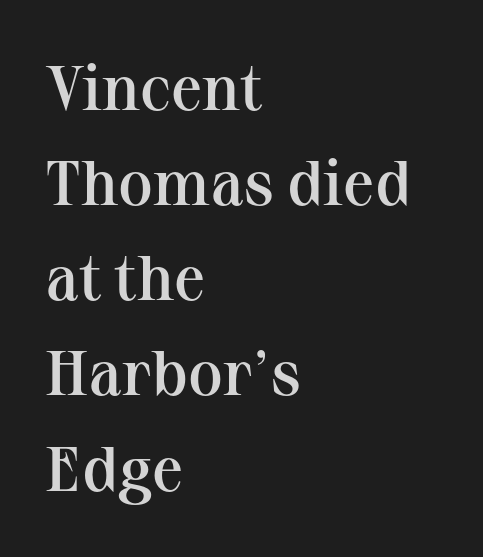
A fair bit of extra ink — the face is semibold, not bold. Regarding leading, the lines here are spaced in the standard way. Small tapered or slab feet sit at the stroke ends, so this counts as serif. A typesetter would call this zero additional tracking. The lines are quadded left. Posture: straight, roman, zero tilt.
